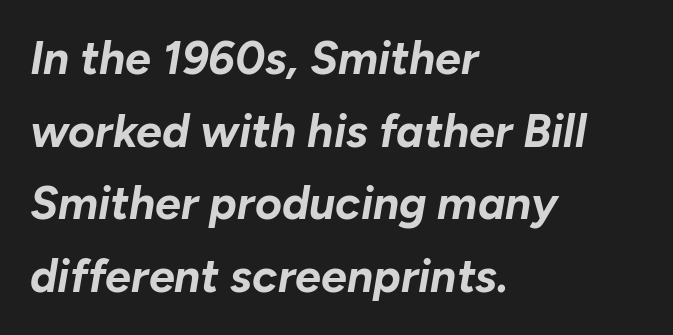
These lines sit exactly where default settings would place them. Typesetter's note: full bold, strokes at maximum text heaviness. Compared with typical body copy, the letter spacing here is the same. Teacher's note: observe the even left margin — that is flush-left alignment. The space beneath each line is pristine and unruled. Looking at the ascenders, they clearly lean.
